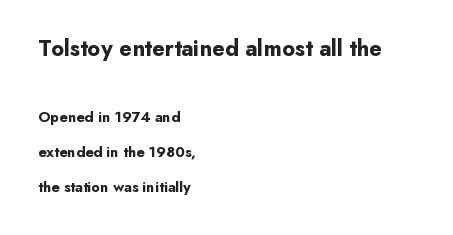
Q: Is the text bold? A: Yes.
Q: Is the text italic (slanted)? A: No, it is upright.
Q: Is the text underlined? A: No.
Q: How is the paragraph aligned? A: Left-aligned.
Q: Is the spacing between letters normal or unusually wide? A: Normal.
Q: Is the spacing between lines tight, normal or loose? A: Loose.
Q: Which block of text is set in a larger size, the first (top) or the second (bottom)? A: The first (top) one.
